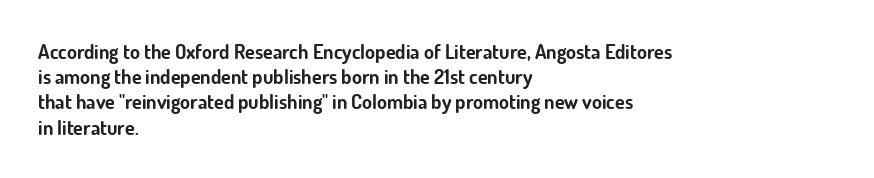
Q: Is the text bold? A: Yes.
Q: Is the text italic (slanted)? A: No, it is upright.
Q: Is the text underlined? A: No.
Q: How is the paragraph aligned? A: Left-aligned.
Q: Is the spacing between letters normal or unusually wide? A: Normal.
Q: Is the spacing between lines tight, normal or loose? A: Normal.
